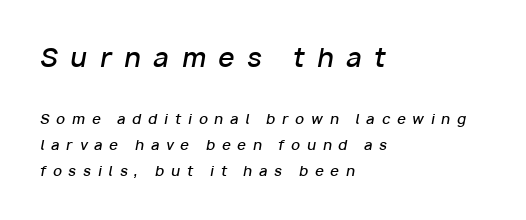
{"italic": "yes", "lean": "right", "slant_degrees": 10, "bold": "semi", "underline": "no", "align": "left", "line_spacing_ratio": 1.85, "letter_spacing": "wide", "letter_spacing_em": 0.49, "larger_block": "first", "size_ratio": 1.86, "glyph_px": 26}
